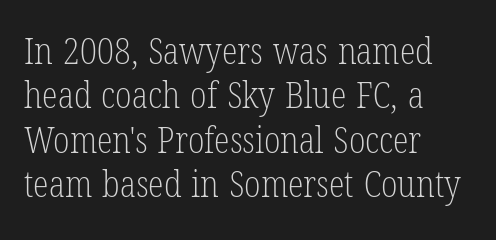
{"serif": "yes", "italic": "no", "bold": "no", "weight": "light", "width": "condensed", "stroke_contrast": "low", "x_height": "medium", "monospaced": "no", "underline": "no", "align": "left", "line_spacing_ratio": 1.23, "letter_spacing": "normal", "letter_spacing_em": 0.0, "glyph_px": 36}
